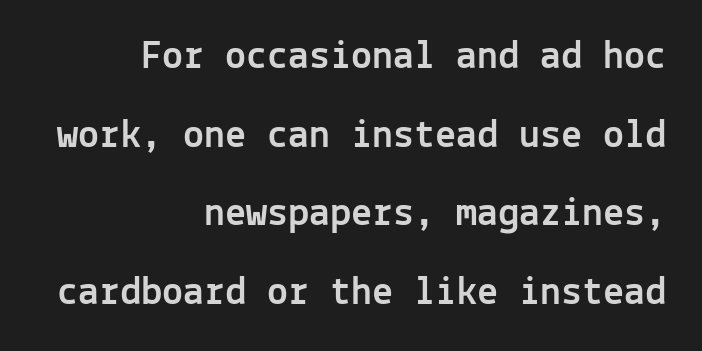
The image shows 42 px sans-serif type, upright, monospaced; set right-aligned, line spacing 1.87x, normal letter spacing, not underlined; a medium x-height.
